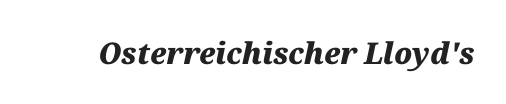
The letterforms sit shoulder to shoulder at normal distance. Each letter keeps its own natural width here, so spacing adapts to shape. Lines of text with bare space underneath. Caption: bold face, heavy strokes.
